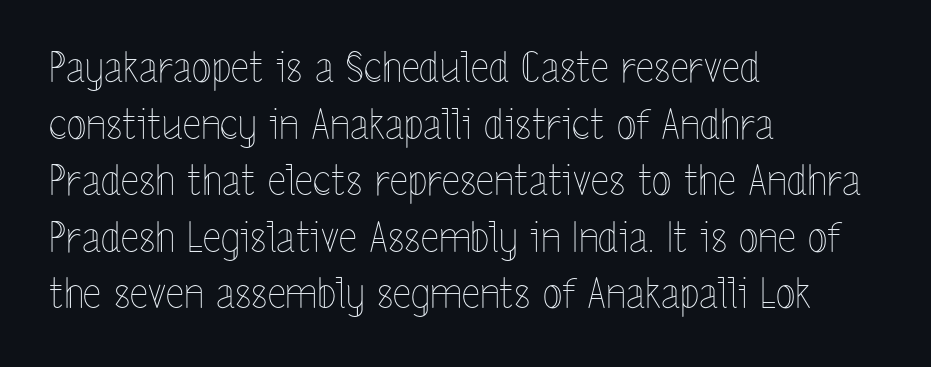
The image shows 41 px thin, condensed type, upright; set left-aligned, normal line spacing (1.38x), normal letter spacing, not underlined; a medium x-height.
